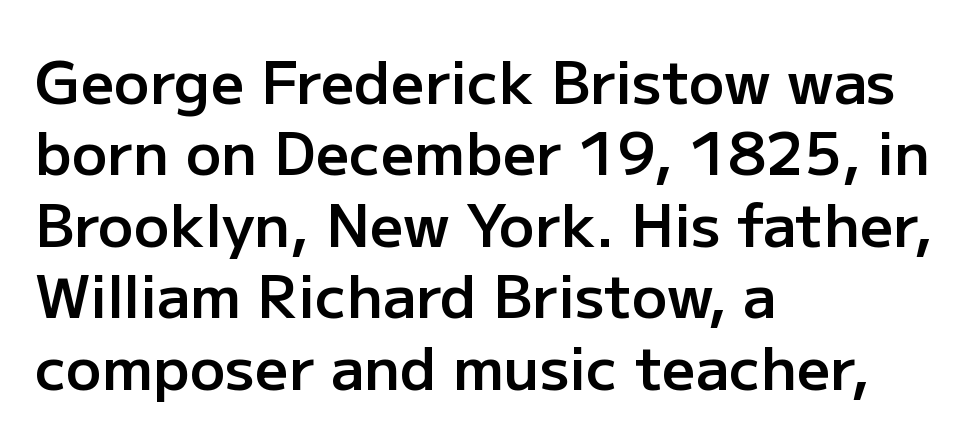
Q: Is the text bold? A: Semi-bold.
Q: Is the text italic (slanted)? A: No, it is upright.
Q: Is the typeface a serif or a sans-serif typeface? A: Sans-serif.
Q: Is the text underlined? A: No.
Q: How is the paragraph aligned? A: Left-aligned.
Q: Is the spacing between letters normal or unusually wide? A: Normal.
Q: Width (condensed, normal, or wide)? A: Normal.
Q: Stroke contrast? A: Low.
Q: x-height? A: Medium.
Q: Monospaced? A: No.
